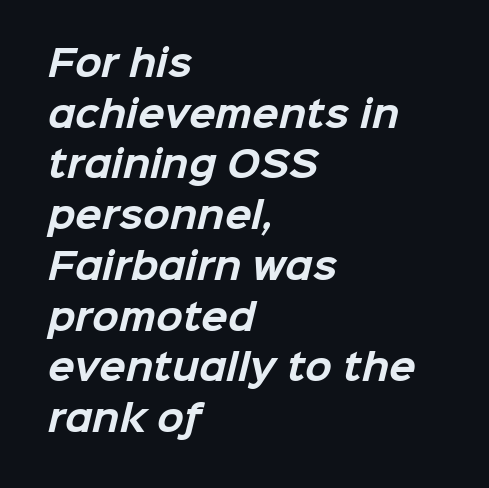
Q: Is the text bold? A: Yes.
Q: Is the typeface a serif or a sans-serif typeface? A: Sans-serif.
Q: Is the text underlined? A: No.
Q: How is the paragraph aligned? A: Left-aligned.
Q: Is the spacing between letters normal or unusually wide? A: Normal.
Q: Is the spacing between lines tight, normal or loose? A: Normal.
Q: Width (condensed, normal, or wide)? A: Normal.
Q: Stroke contrast? A: Low.
Q: x-height? A: Medium.
Q: Monospaced? A: No.
